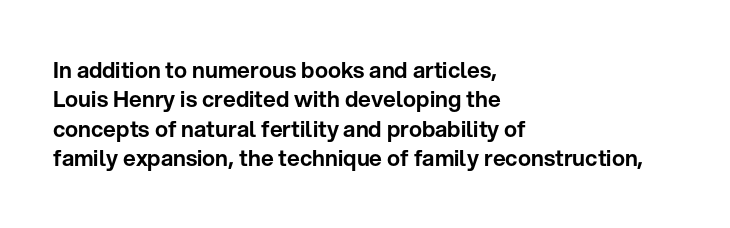
{"italic": "no", "underline": "no", "align": "left", "line_spacing": "normal", "line_spacing_ratio": 1.34, "letter_spacing": "normal", "letter_spacing_em": 0.0, "glyph_px": 22}
